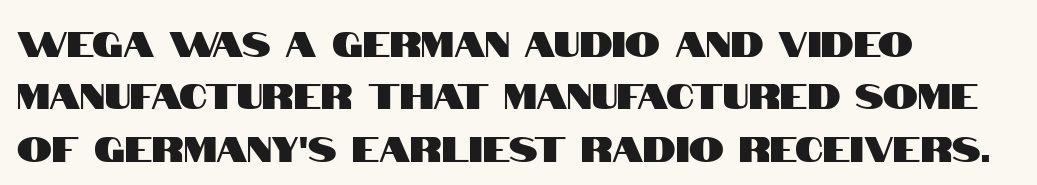
Q: Is the text italic (slanted)? A: No, it is upright.
Q: Is the typeface a serif or a sans-serif typeface? A: Sans-serif.
Q: Is the text underlined? A: No.
Q: How is the paragraph aligned? A: Left-aligned.
Q: Is the spacing between letters normal or unusually wide? A: Normal.
Q: Is the spacing between lines tight, normal or loose? A: Normal.
Q: Width (condensed, normal, or wide)? A: Condensed.
Q: Stroke contrast? A: High.
Q: x-height? A: Large.
Q: Monospaced? A: No.
